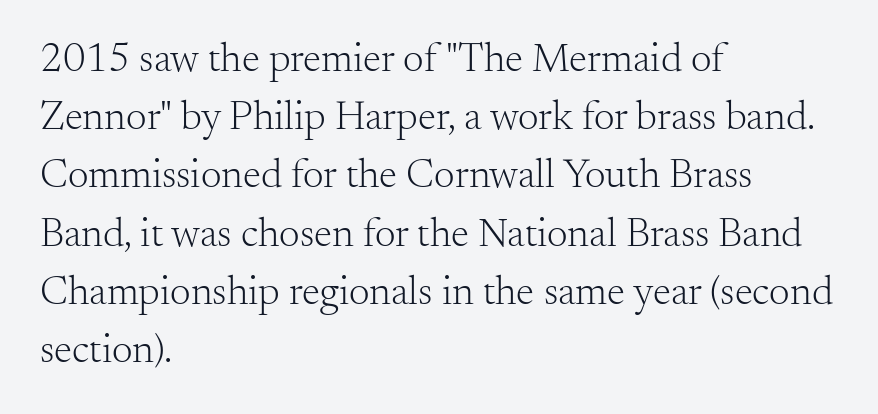
Compared with typical body copy, the letter spacing here is the same. The designer went with a serif here, giving each stem small feet. Ascenders rise straight up at ninety degrees. Evenly set lines give the paragraph a standard silhouette. The specimen omits any rule beneath the text block's lines.
